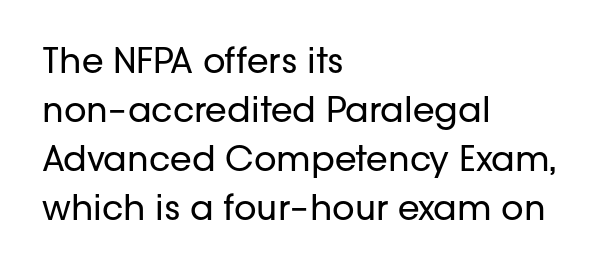
The image shows 35 px regular-weight sans-serif type, upright; set left-aligned, normal line spacing (1.4x), normal letter spacing, not underlined; low stroke contrast and a medium x-height.
